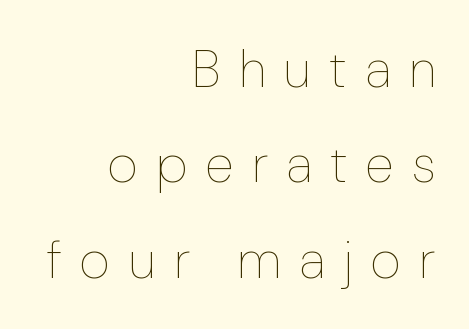
Q: Is the text bold? A: No.
Q: Is the text italic (slanted)? A: No, it is upright.
Q: Is the text underlined? A: No.
Q: How is the paragraph aligned? A: Right-aligned.
Q: Is the spacing between letters normal or unusually wide? A: Unusually wide.
Q: Width (condensed, normal, or wide)? A: Condensed.
Q: Stroke contrast? A: Low.
Q: x-height? A: Medium.
Q: Monospaced? A: No.
